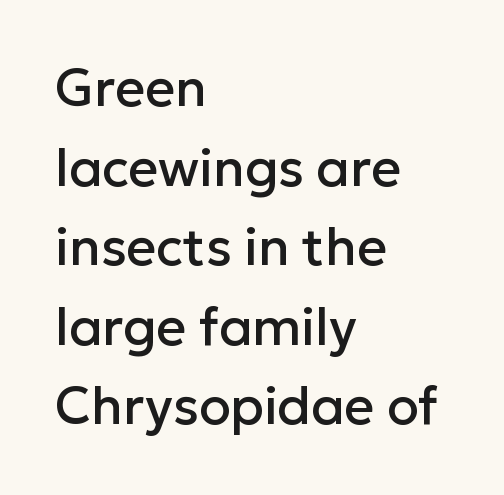
Q: Is the text italic (slanted)? A: No, it is upright.
Q: Is the typeface a serif or a sans-serif typeface? A: Sans-serif.
Q: Is the text underlined? A: No.
Q: How is the paragraph aligned? A: Left-aligned.
Q: Is the spacing between letters normal or unusually wide? A: Normal.
Q: Is the spacing between lines tight, normal or loose? A: Normal.
Q: Width (condensed, normal, or wide)? A: Normal.
Q: Stroke contrast? A: Low.
Q: x-height? A: Medium.
Q: Monospaced? A: No.
